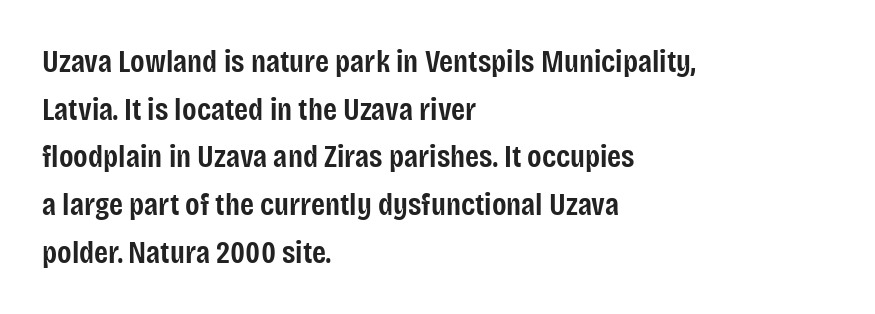
Q: Is the text bold? A: Semi-bold.
Q: Is the text italic (slanted)? A: No, it is upright.
Q: Is the typeface a serif or a sans-serif typeface? A: Sans-serif.
Q: Is the text underlined? A: No.
Q: How is the paragraph aligned? A: Left-aligned.
Q: Is the spacing between letters normal or unusually wide? A: Normal.
Q: Is the spacing between lines tight, normal or loose? A: Normal.
Q: Width (condensed, normal, or wide)? A: Condensed.
Q: Stroke contrast? A: Low.
Q: x-height? A: Large.
Q: Monospaced? A: No.
